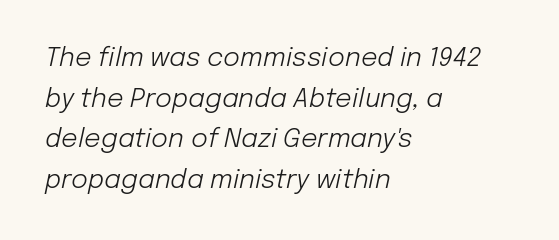
The image shows 26 px text type, italic (leaning right); set left-aligned, normal line spacing (1.56x), normal letter spacing, not underlined.
